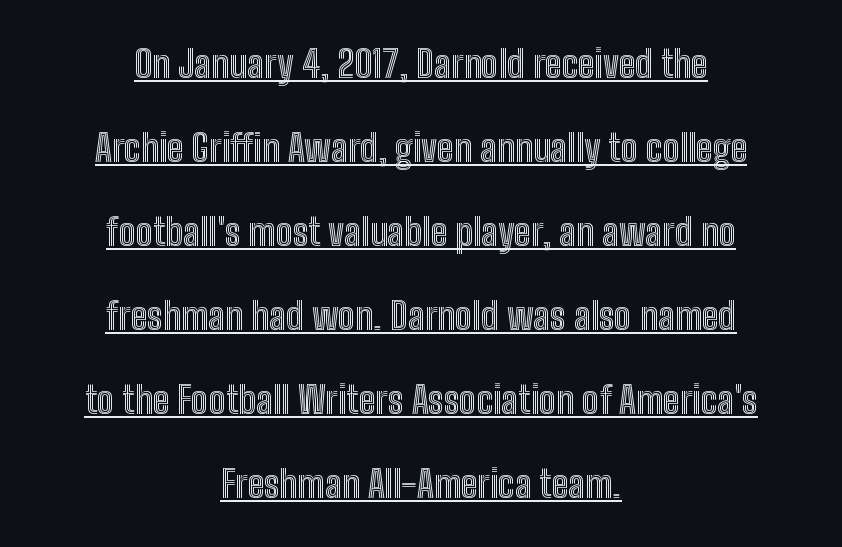
{"italic": "no", "width": "condensed", "x_height": "medium", "monospaced": "no", "underline": "yes", "align": "center", "line_spacing": "loose", "line_spacing_ratio": 2.21, "letter_spacing": "normal", "letter_spacing_em": 0.0, "glyph_px": 38}
